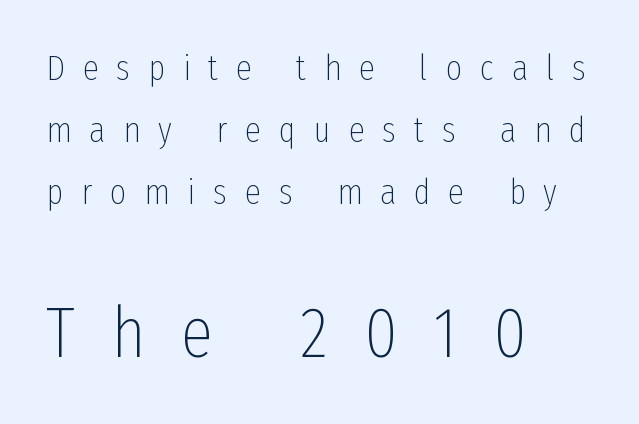
Italic? Not at all — the glyphs are vertical. Display-style spreading of the glyphs; the letterfit is very open. Note: smaller setting up top, larger setting below. The passage shown is not underscored anywhere. Unlike a traditional serif, this face leaves its strokes unadorned.
